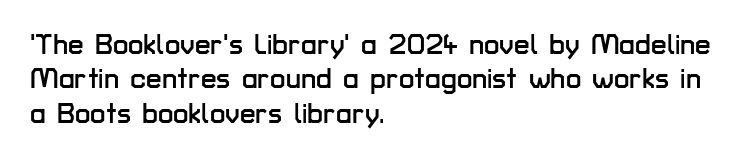
The image shows 28 px sans-serif type, upright; set left-aligned, line spacing 1.23x, normal letter spacing, not underlined; low stroke contrast and a medium x-height.
